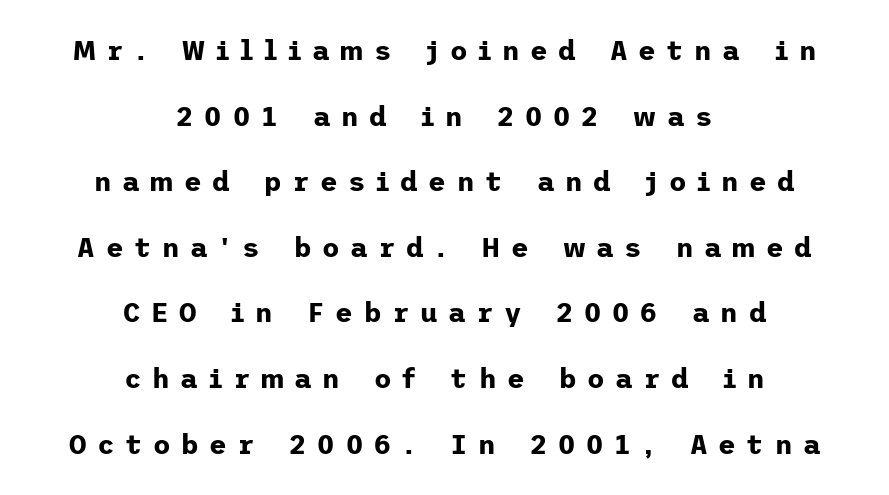
Heavy, bold letterforms. One glance says open: line gaps are wider than usual. Do the letters lean? They stand straight. Tracking value appears strongly positive — letters spread wide.
